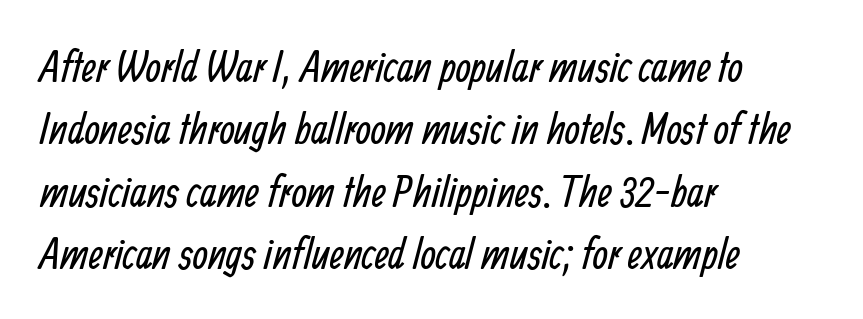
{"serif": "no", "bold": "no", "weight": "regular", "width": "condensed", "stroke_contrast": "low", "x_height": "medium", "monospaced": "no", "underline": "no", "align": "left", "line_spacing": "normal", "line_spacing_ratio": 1.42, "letter_spacing": "normal", "letter_spacing_em": 0.0, "glyph_px": 44}
